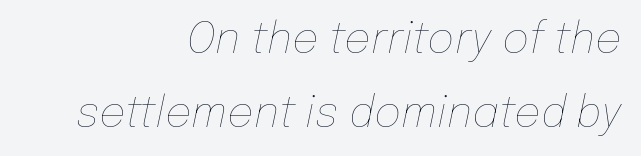
{"italic": "yes", "lean": "right", "slant_degrees": 12, "bold": "no", "weight": "thin", "width": "normal", "stroke_contrast": "low", "x_height": "medium", "monospaced": "no", "underline": "no", "align": "right", "line_spacing_ratio": 1.76, "letter_spacing": "normal", "letter_spacing_em": 0.0, "glyph_px": 42}
